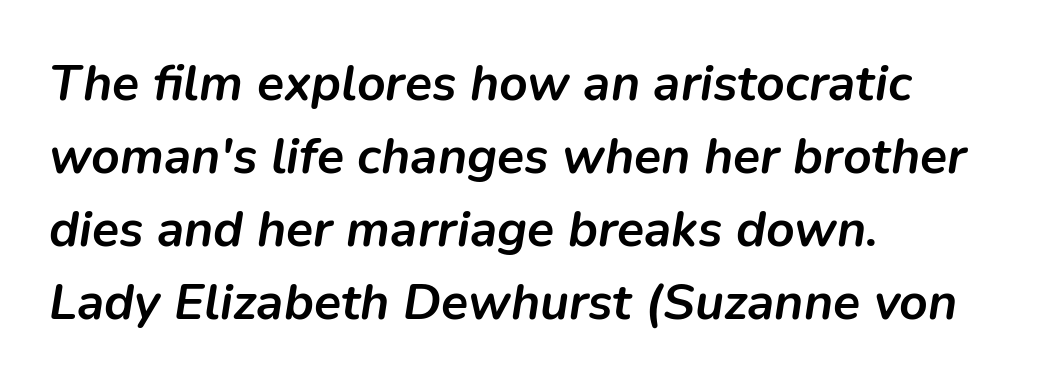
The image shows 50 px semibold type, italic (leaning right); set left-aligned, normal line spacing (1.46x), normal letter spacing, not underlined; low stroke contrast and a medium x-height.
